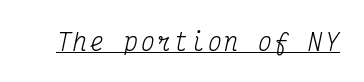
The image shows 23 px text type, italic (leaning right); set underlined.
